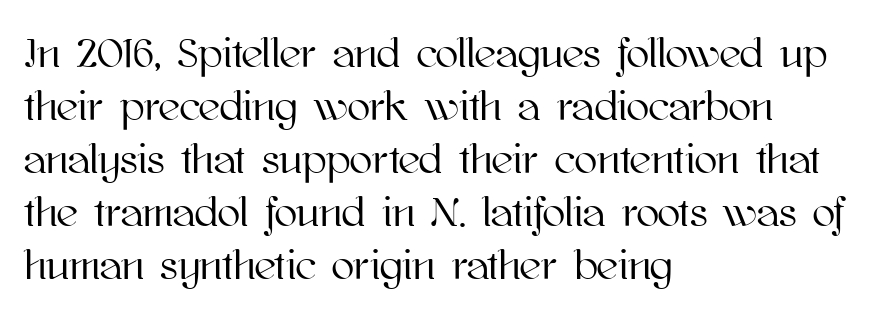
{"italic": "no", "width": "normal", "stroke_contrast": "high", "x_height": "medium", "monospaced": "no", "underline": "no", "align": "left", "line_spacing": "normal", "line_spacing_ratio": 1.26, "letter_spacing": "normal", "letter_spacing_em": 0.0, "glyph_px": 42}
